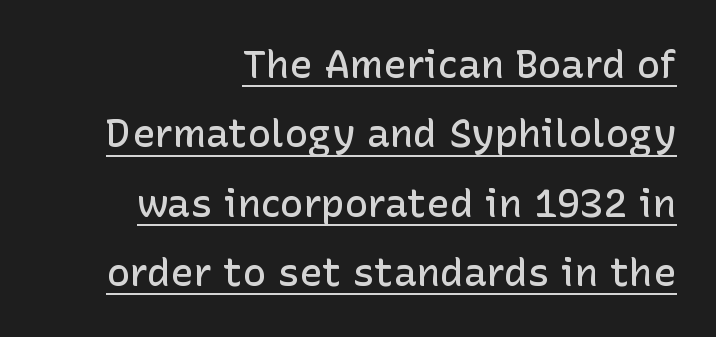
Q: Is the text bold? A: Semi-bold.
Q: Is the text italic (slanted)? A: No, it is upright.
Q: Is the typeface a serif or a sans-serif typeface? A: Sans-serif.
Q: Is the text underlined? A: Yes.
Q: How is the paragraph aligned? A: Right-aligned.
Q: Is the spacing between letters normal or unusually wide? A: Normal.
Q: Width (condensed, normal, or wide)? A: Normal.
Q: Stroke contrast? A: Low.
Q: x-height? A: Medium.
Q: Monospaced? A: No.
